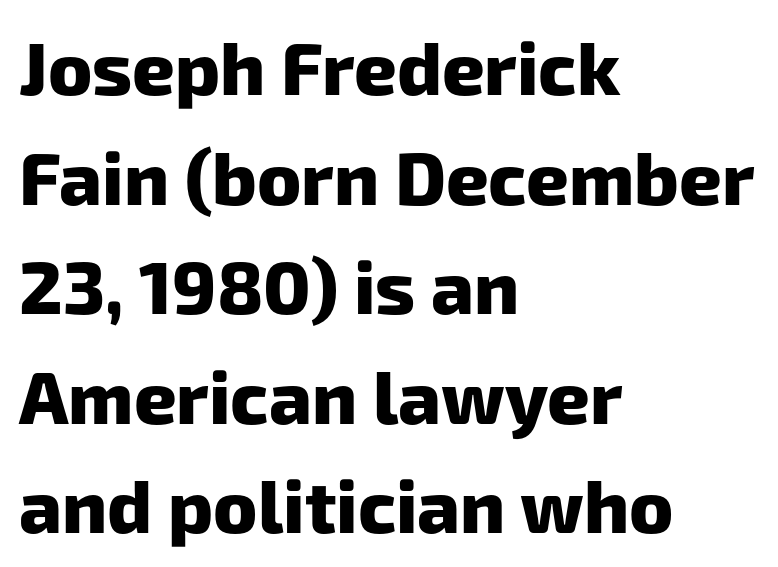
The image shows 74 px heavy sans-serif type; set left-aligned, normal line spacing (1.48x), normal letter spacing, not underlined; low stroke contrast and a medium x-height.
